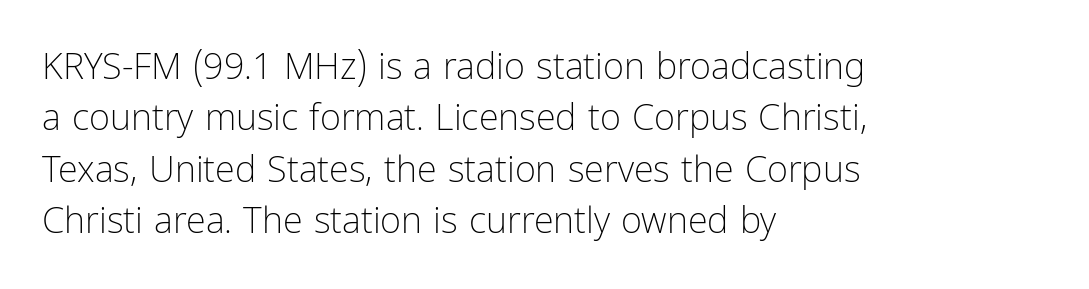
Whoever set this chose a conventional vertical rhythm. Summary of weight: not heavy and not bold. This sample uses an upright cut, with every glyph sitting square on the baseline. Glyph-to-glyph distance matches everyday printed text.
